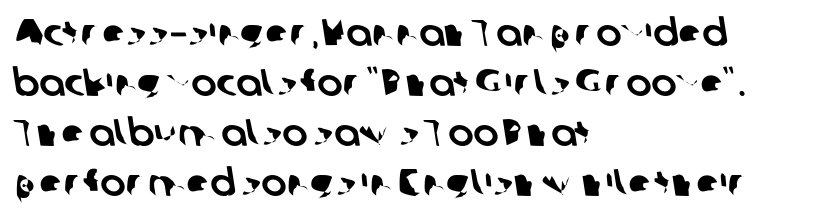
The image shows 38 px sans-serif type; set left-aligned, normal line spacing (1.32x), normal letter spacing, not underlined; low stroke contrast and a medium x-height.
